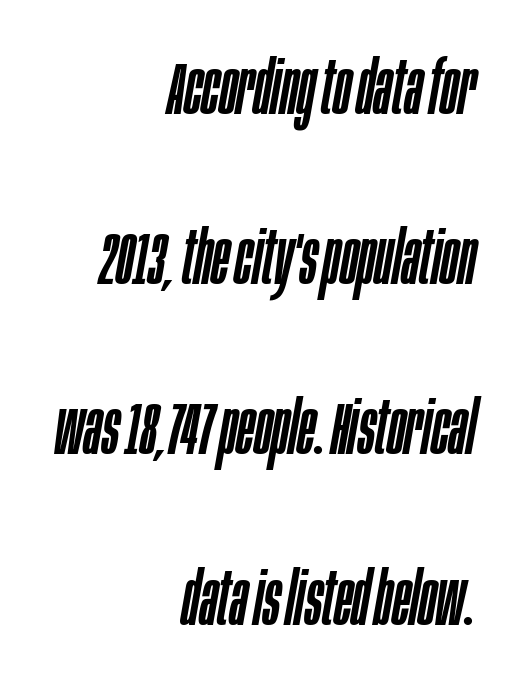
The image shows 74 px condensed type, italic (leaning right); set right-aligned, loose line spacing (2.3x), normal letter spacing, not underlined; low stroke contrast and a large x-height.
